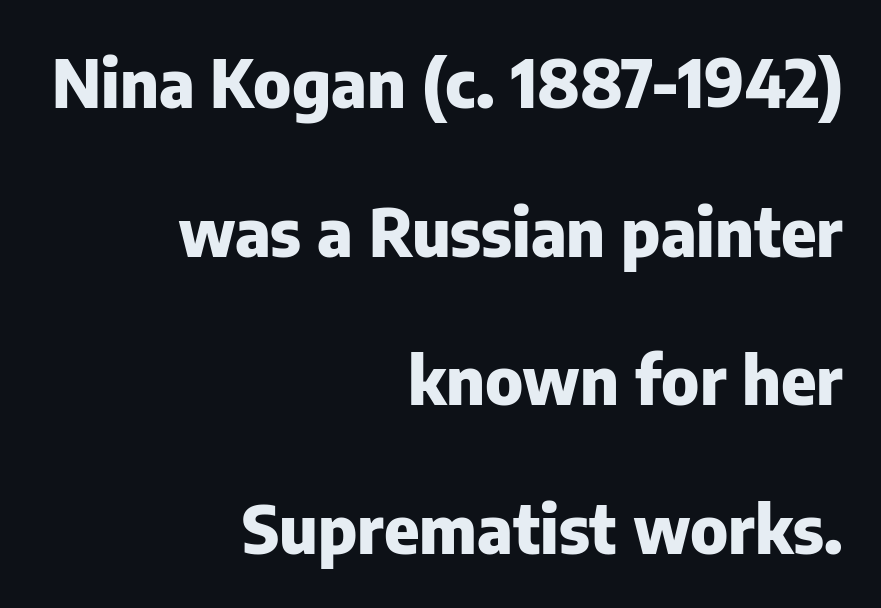
The passage shown has conventional tracking throughout. The passage is arranged like a letterhead date or caption credit — flush right. What kind of face is this? One without serifs — a sans. Posture: straight, roman, zero tilt. Line spacing here is loose. Here the designer chose a conventional face with non-uniform glyph widths.
